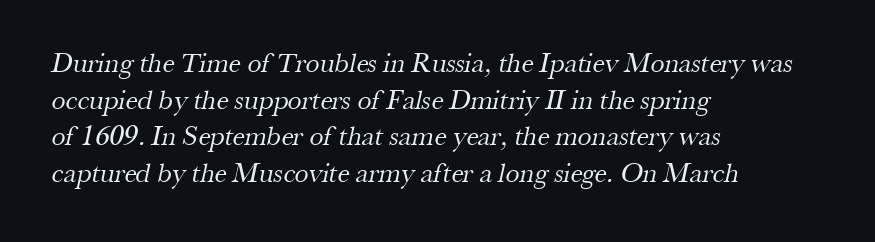
The image shows 28 px regular-weight serif type; set left-aligned, normal line spacing (1.31x), normal letter spacing, not underlined; medium stroke contrast and a small x-height.
